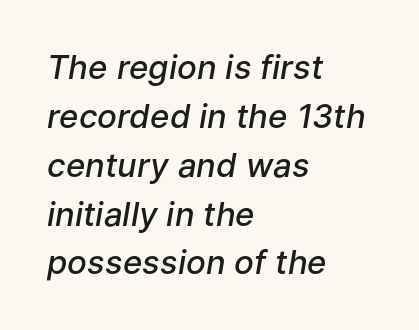
Honestly, the letter spacing is just normal — you wouldn't notice it. This sample is left-justified, so line endings fall wherever the words run out. Lines of text with bare space underneath. A fair bit of extra ink — the face is semibold, not bold. Characters are canted at an angle relative to the baseline's perpendicular.
